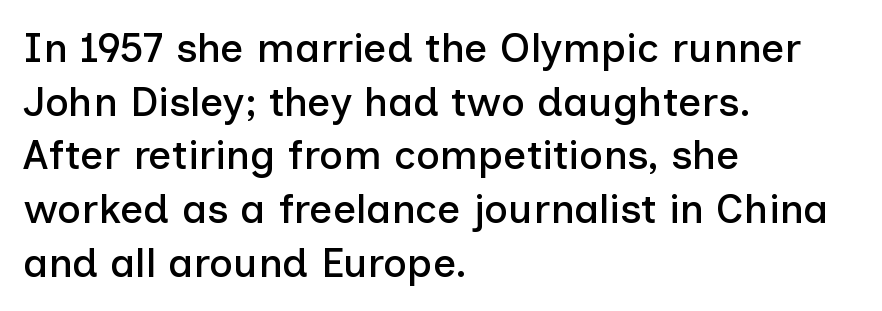
The letters advance in unequal steps, a hallmark of proportional type. The lines in this sample share a left origin and differ only in where they stop. Vertical strokes here are truly vertical. The lines sit at an ordinary, default distance from one another.
